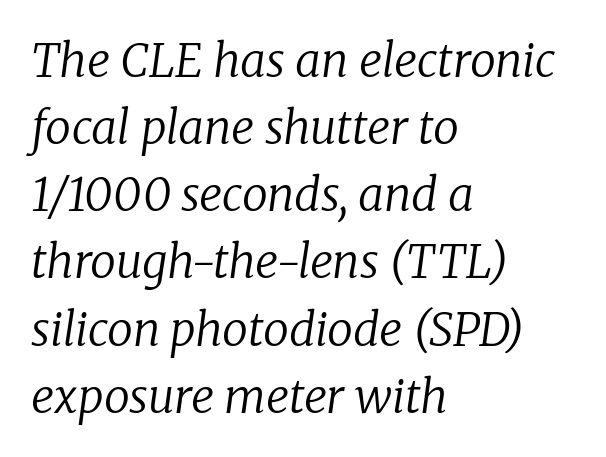
Q: Is the text bold? A: No.
Q: Is the text italic (slanted)? A: Yes, it leans right by about 8 degrees.
Q: Is the typeface a serif or a sans-serif typeface? A: Serif.
Q: Is the text underlined? A: No.
Q: How is the paragraph aligned? A: Left-aligned.
Q: Is the spacing between letters normal or unusually wide? A: Normal.
Q: Is the spacing between lines tight, normal or loose? A: Normal.
Q: Width (condensed, normal, or wide)? A: Normal.
Q: Stroke contrast? A: Low.
Q: x-height? A: Medium.
Q: Monospaced? A: No.
